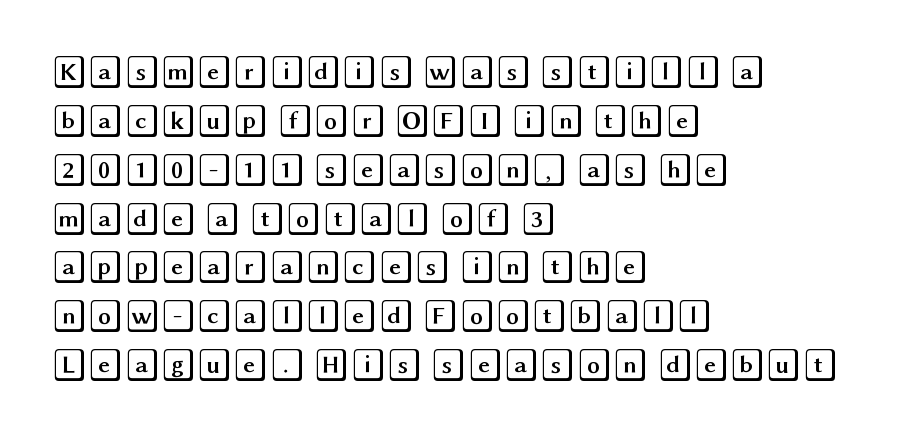
No word sits above an underline. Tracking here is standard; glyphs follow each other at the usual distance. Italic: no, the glyphs are upright roman. The rendering anchors every line to the left-hand side. This sample keeps an unexceptional amount of space between lines.
